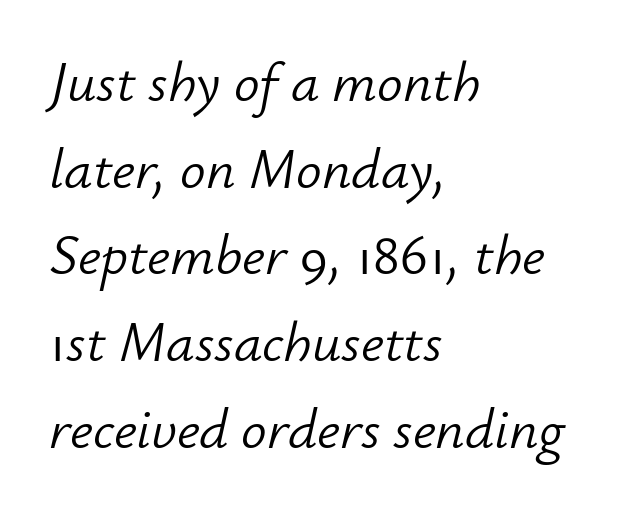
Observe the ordinary spacing: letters are neighbours, not strangers. Compared with typical paragraphs, the rows here are spaced about the same. Lines of text with bare space underneath. The paragraph shown leans on its left margin. A typesetter would mark this as italic.
